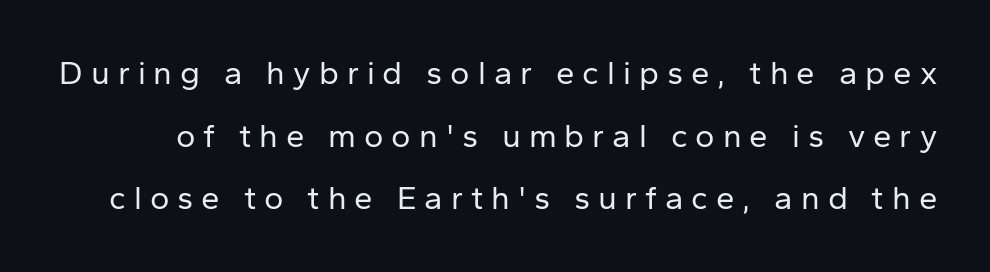
{"serif": "no", "italic": "no", "bold": "no", "weight": "regular", "width": "normal", "stroke_contrast": "low", "x_height": "medium", "monospaced": "no", "underline": "no", "line_spacing": "loose", "line_spacing_ratio": 1.9, "letter_spacing": "wide", "letter_spacing_em": 0.24, "glyph_px": 33}
